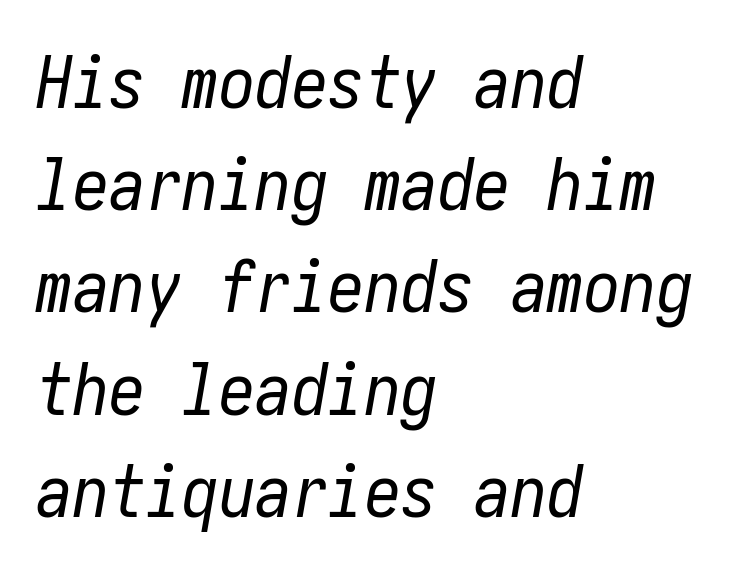
This is oblique type, the kind used for emphasis or titles. This rendering features lettering with no underline. Compared with typical paragraphs, the rows here are spaced about the same. Line starts are locked; line ends wander. You could call the tracking neutral — neither tight nor loose.
